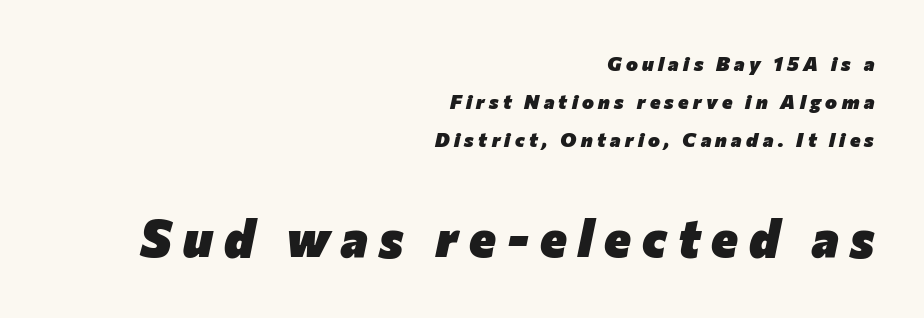
Is the letter spacing exaggerated? Yes — the characters are pushed far apart. The rendering uses natural spacing where letterforms have individual widths. Strong, thick strokes mark this as bold type. Reading top to bottom, the characters get bigger at the block break. If you drew a line through each stem, it would be angled. Leftover space on each line is placed entirely before the opening word.
